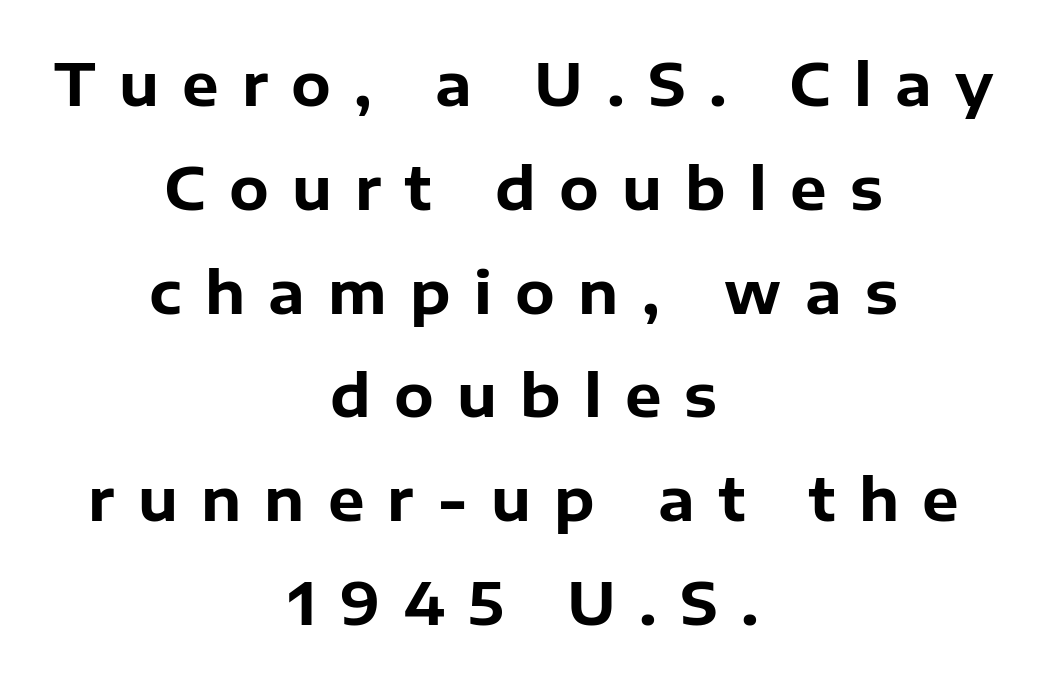
Q: Is the text bold? A: Yes.
Q: Is the text italic (slanted)? A: No, it is upright.
Q: Is the typeface a serif or a sans-serif typeface? A: Sans-serif.
Q: Is the text underlined? A: No.
Q: How is the paragraph aligned? A: Centered.
Q: Is the spacing between letters normal or unusually wide? A: Unusually wide.
Q: Width (condensed, normal, or wide)? A: Normal.
Q: Stroke contrast? A: Low.
Q: x-height? A: Medium.
Q: Monospaced? A: No.
